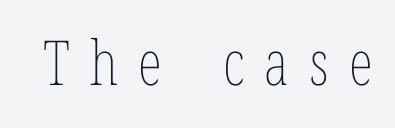
No heavy texture on the line: the type isn't bold. This rendering features lettering with no underline. These lines were composed using upright roman letters. A typesetter would call this proportional, since set widths differ per character. The tracking jumps out immediately: characters are airy and widely separated.
